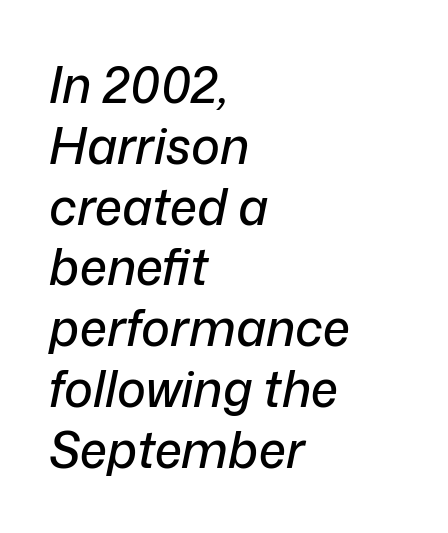
The image shows 49 px text type, italic (leaning right); set left-aligned, line spacing 1.24x, normal letter spacing, not underlined; low stroke contrast and a medium x-height.
